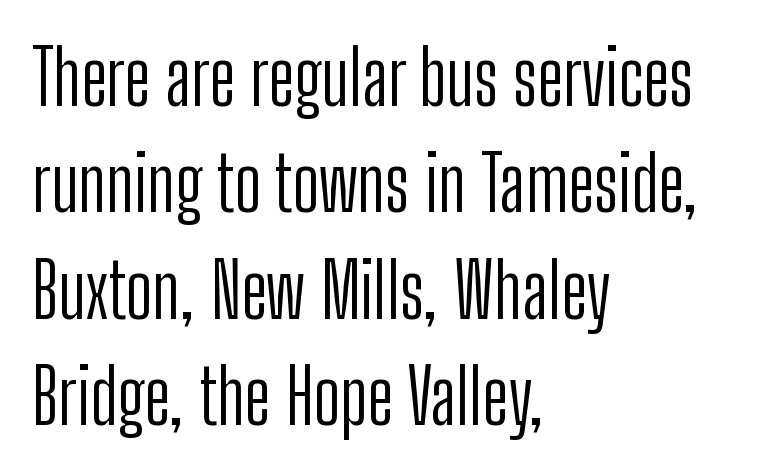
Q: Is the text bold? A: No.
Q: Is the text italic (slanted)? A: No, it is upright.
Q: Is the typeface a serif or a sans-serif typeface? A: Sans-serif.
Q: Is the text underlined? A: No.
Q: How is the paragraph aligned? A: Left-aligned.
Q: Is the spacing between letters normal or unusually wide? A: Normal.
Q: Is the spacing between lines tight, normal or loose? A: Normal.
Q: Width (condensed, normal, or wide)? A: Condensed.
Q: Stroke contrast? A: Low.
Q: x-height? A: Medium.
Q: Monospaced? A: No.
